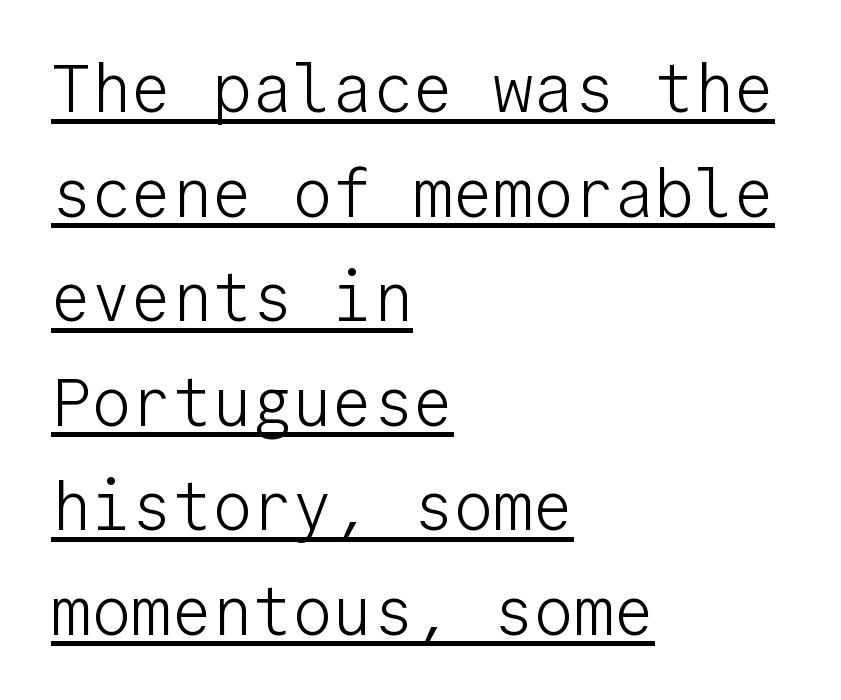
This sample uses plain, unmodified letter spacing. Ink coverage per letter is moderate at most. In terms of letterform style, serifs are entirely absent. Each letter, wide or thin by design, is forced into the same width here. It's the straight-up-and-down kind of type.
